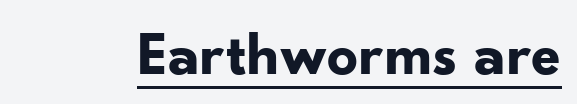
{"serif": "no", "italic": "no", "bold": "yes", "weight": "bold", "width": "normal", "stroke_contrast": "low", "x_height": "small", "monospaced": "no", "underline": "yes", "letter_spacing": "normal", "letter_spacing_em": 0.0, "glyph_px": 61}
